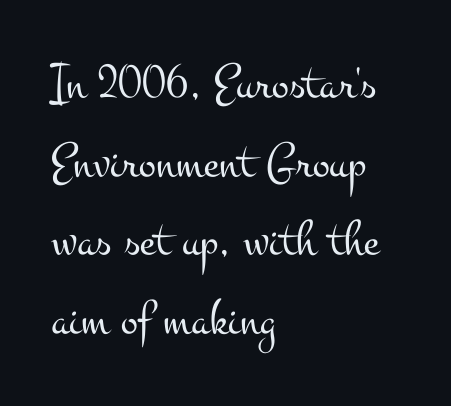
{"serif": "yes", "bold": "no", "weight": "light", "width": "wide", "stroke_contrast": "medium", "x_height": "small", "monospaced": "no", "underline": "no", "align": "left", "line_spacing": "normal", "line_spacing_ratio": 1.54, "letter_spacing": "normal", "letter_spacing_em": 0.0, "glyph_px": 51}
